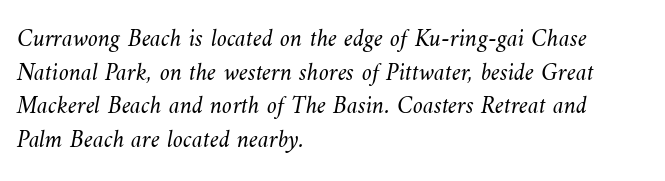
This reads as an unemphasized weight, regular at the heaviest. Honestly, the row spacing looks completely unremarkable. The paragraph shown leans on its left margin. The passage shown has conventional tracking throughout. Descenders hang freely into open space.
